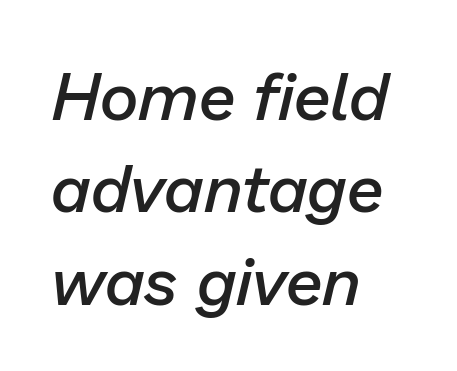
A normal amount of white space separates one row of letters from the next. Descenders are the only things crossing below the line. Compared with typical body copy, the letter spacing here is the same. One-word summary of the alignment: left.
